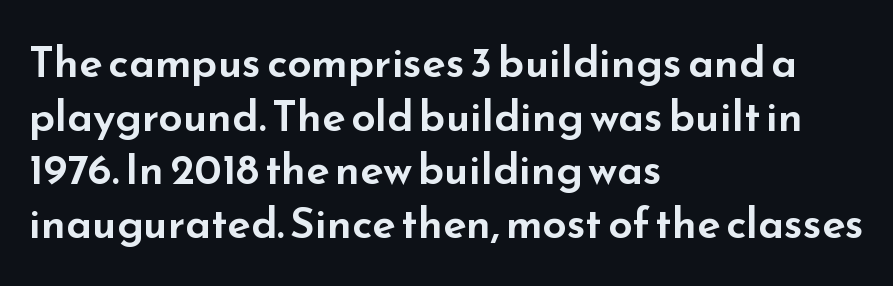
{"serif": "no", "italic": "no", "width": "wide", "stroke_contrast": "low", "x_height": "small", "monospaced": "no", "underline": "no", "align": "left", "line_spacing": "normal", "line_spacing_ratio": 1.25, "letter_spacing": "normal", "letter_spacing_em": 0.0, "glyph_px": 43}
